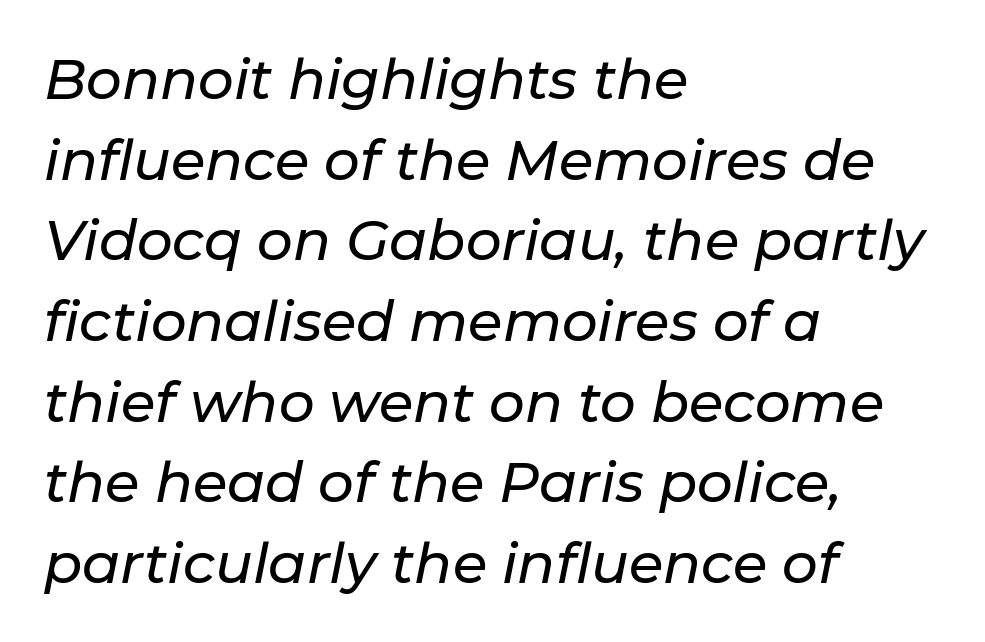
The image shows 56 px text type, italic (leaning right); set left-aligned, normal line spacing (1.44x), normal letter spacing, not underlined; low stroke contrast and a medium x-height.
